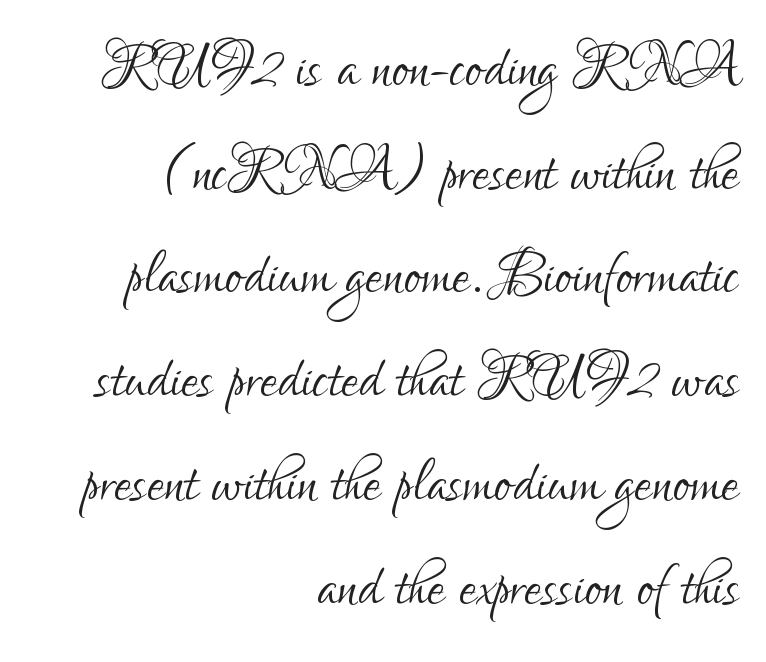
The image shows 78 px light, condensed sans-serif type; set right-aligned, normal line spacing (1.33x), normal letter spacing, not underlined; low stroke contrast and a small x-height.
